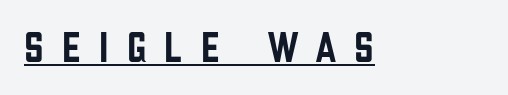
When letters stand straight like this, we call the style roman or upright. Students, note that the glyphs here are deliberately spaced far apart. The letters carry no serifs — their stems end cleanly without finishing strokes. These lines are rendered in a variable-pitch font.
